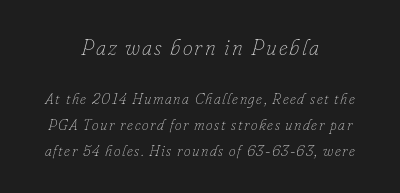
Notice how the passage keeps no hard edge, just a central spine. Posture: slanted. Underline: absent. Size hierarchy here favors the leading block over the trailing one. The strokes carry an ordinary text weight at most.
